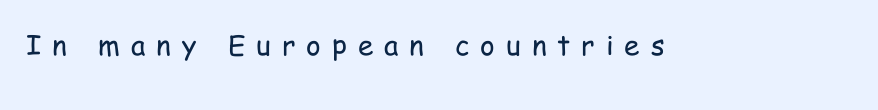
Q: Is the text bold? A: No.
Q: Is the text italic (slanted)? A: No, it is upright.
Q: Is the typeface a serif or a sans-serif typeface? A: Sans-serif.
Q: Is the text underlined? A: No.
Q: Is the spacing between letters normal or unusually wide? A: Unusually wide.
Q: Width (condensed, normal, or wide)? A: Condensed.
Q: Stroke contrast? A: Low.
Q: x-height? A: Medium.
Q: Monospaced? A: No.
